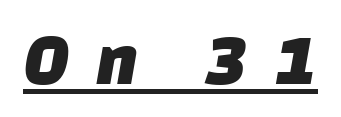
The image shows 73 px sans-serif type; set unusually wide letter spacing (+0.35 em), underlined; low stroke contrast and a large x-height.
